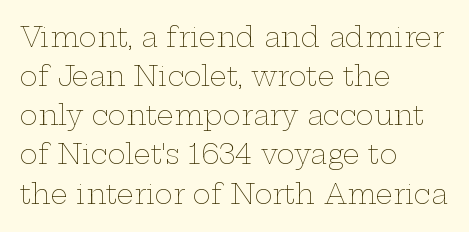
Q: Is the text bold? A: No.
Q: Is the text italic (slanted)? A: No, it is upright.
Q: Is the text underlined? A: No.
Q: How is the paragraph aligned? A: Left-aligned.
Q: Is the spacing between letters normal or unusually wide? A: Normal.
Q: Is the spacing between lines tight, normal or loose? A: Normal.
